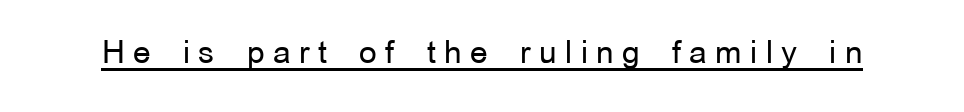
The image shows 31 px regular-weight sans-serif type, upright; set unusually wide letter spacing (+0.27 em), underlined; low stroke contrast and a medium x-height.
